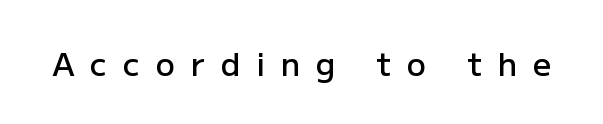
Letterform terminals end flat and unadorned throughout the passage. Look at the tracking — it's clearly loosened, letters drifting apart. You could not count columns in this text — the font is proportionally spaced. The sample has been set in demibold, a notch under bold.
